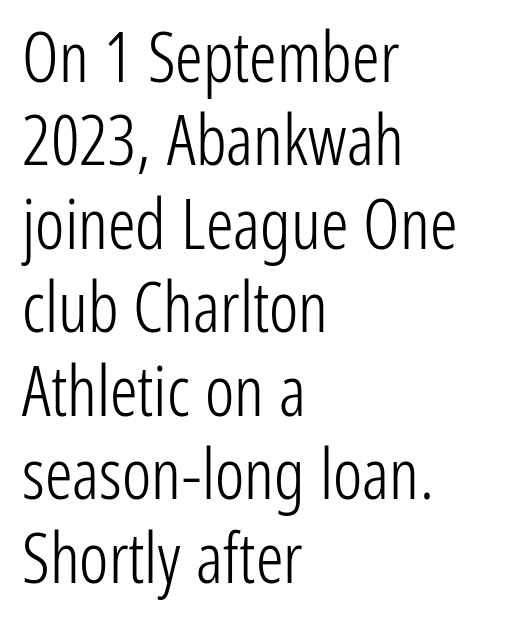
{"serif": "no", "italic": "no", "bold": "no", "weight": "light", "width": "condensed", "stroke_contrast": "low", "x_height": "medium", "monospaced": "no", "underline": "no", "align": "left", "line_spacing_ratio": 1.21, "letter_spacing": "normal", "letter_spacing_em": 0.0, "glyph_px": 69}
